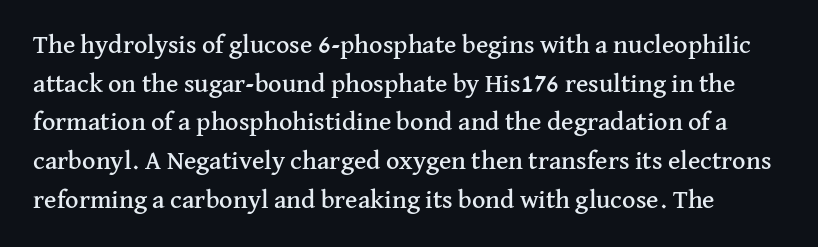
In terms of leading, this rendering sits right in the middle. The font's upright variant was chosen for this text. A bare baseline throughout the passage. Inter-character spacing is left at the font's built-in metrics.
